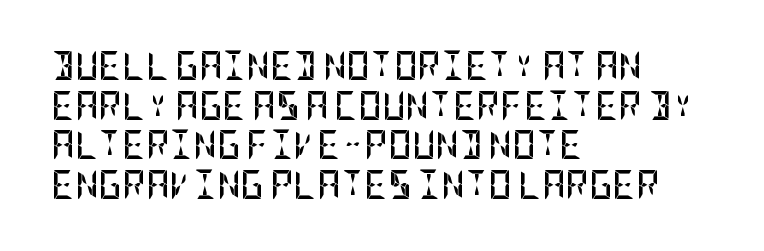
{"serif": "no", "italic": "no", "bold": "yes", "weight": "semibold", "width": "condensed", "stroke_contrast": "low", "x_height": "large", "underline": "no", "align": "left", "line_spacing": "normal", "line_spacing_ratio": 1.37, "letter_spacing": "normal", "letter_spacing_em": 0.0, "glyph_px": 29}
